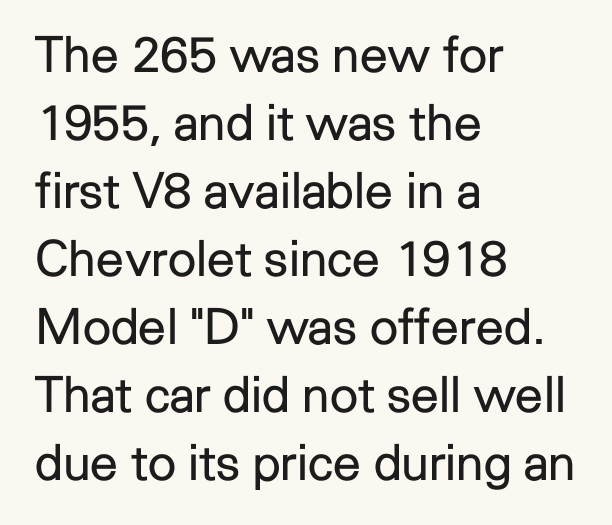
The image shows 50 px regular-weight sans-serif type, upright; set left-aligned, normal line spacing (1.36x), normal letter spacing, not underlined; low stroke contrast and a medium x-height.
